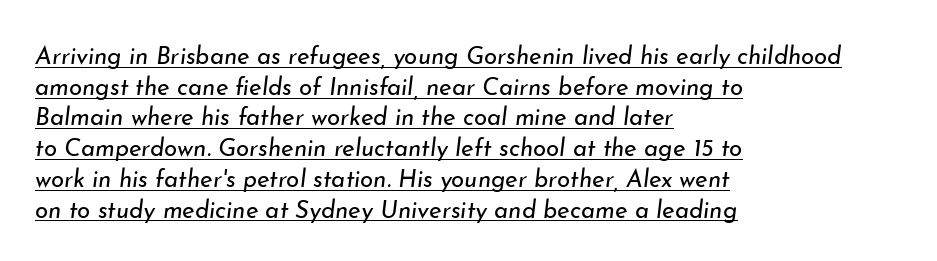
The image shows 24 px text type, italic (leaning right); set left-aligned, normal line spacing (1.28x), normal letter spacing, underlined.
